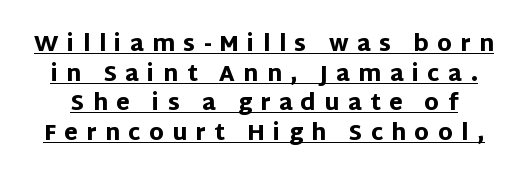
Q: Is the text bold? A: Yes.
Q: Is the text italic (slanted)? A: No, it is upright.
Q: Is the text underlined? A: Yes.
Q: Is the spacing between letters normal or unusually wide? A: Unusually wide.
Q: Is the spacing between lines tight, normal or loose? A: Normal.
